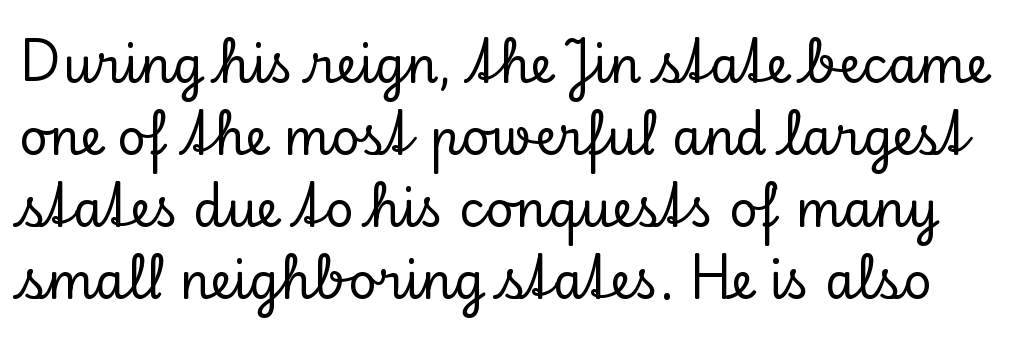
{"italic": "no", "width": "normal", "stroke_contrast": "low", "x_height": "small", "monospaced": "no", "underline": "no", "line_spacing": "normal", "line_spacing_ratio": 1.47, "letter_spacing": "normal", "letter_spacing_em": 0.0, "glyph_px": 49}
